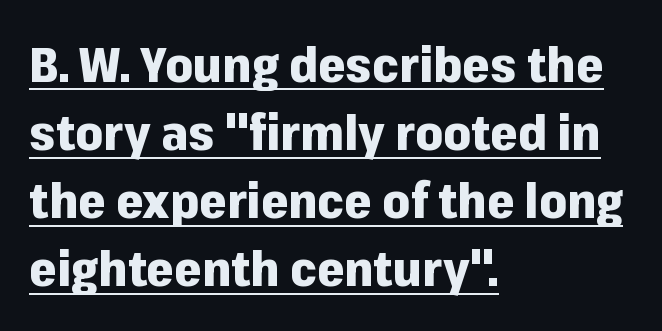
Q: Is the text bold? A: Yes.
Q: Is the text italic (slanted)? A: No, it is upright.
Q: Is the typeface a serif or a sans-serif typeface? A: Sans-serif.
Q: Is the text underlined? A: Yes.
Q: How is the paragraph aligned? A: Left-aligned.
Q: Is the spacing between letters normal or unusually wide? A: Normal.
Q: Is the spacing between lines tight, normal or loose? A: Normal.
Q: Width (condensed, normal, or wide)? A: Normal.
Q: Stroke contrast? A: Low.
Q: x-height? A: Medium.
Q: Monospaced? A: No.
